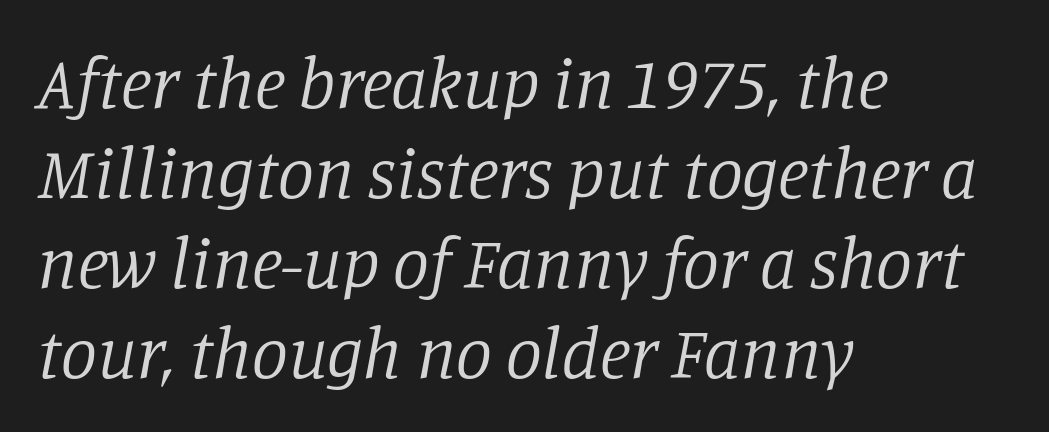
{"serif": "yes", "italic": "yes", "lean": "right", "slant_degrees": 11, "bold": "no", "weight": "regular", "width": "normal", "stroke_contrast": "low", "x_height": "large", "monospaced": "no", "underline": "no", "align": "left", "line_spacing": "normal", "line_spacing_ratio": 1.25, "letter_spacing": "normal", "letter_spacing_em": 0.0, "glyph_px": 72}
